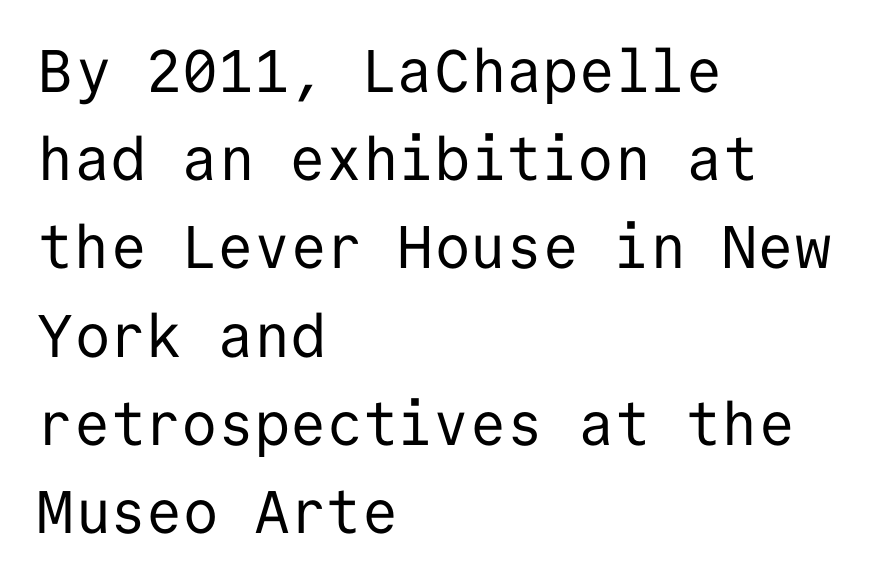
Q: Is the text bold? A: No.
Q: Is the text italic (slanted)? A: No, it is upright.
Q: Is the typeface a serif or a sans-serif typeface? A: Sans-serif.
Q: Is the text underlined? A: No.
Q: How is the paragraph aligned? A: Left-aligned.
Q: Is the spacing between letters normal or unusually wide? A: Normal.
Q: Is the spacing between lines tight, normal or loose? A: Normal.
Q: Width (condensed, normal, or wide)? A: Normal.
Q: Stroke contrast? A: Low.
Q: x-height? A: Medium.
Q: Monospaced? A: Yes.
